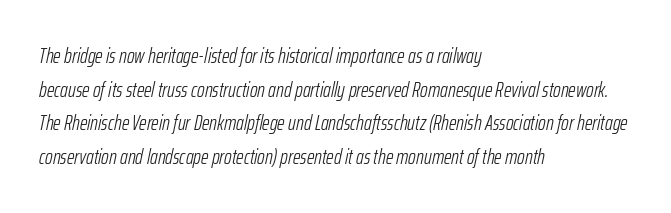
{"italic": "yes", "lean": "right", "slant_degrees": 12, "bold": "no", "underline": "no", "align": "left", "line_spacing": "normal", "line_spacing_ratio": 1.6, "letter_spacing": "normal", "letter_spacing_em": 0.0, "glyph_px": 21}
